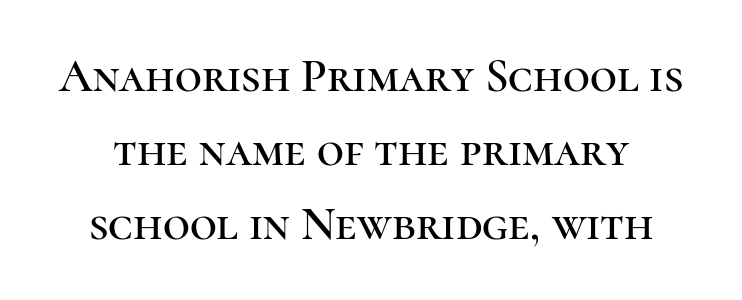
Typographically, this falls in the serif category. Compared with typical body copy, the letter spacing here is the same. No italicization has been applied; the sample stays upright. Letters rest on an invisible, unmarked baseline. Is this a fixed-width face? No — the glyphs have proportional, varying widths.
